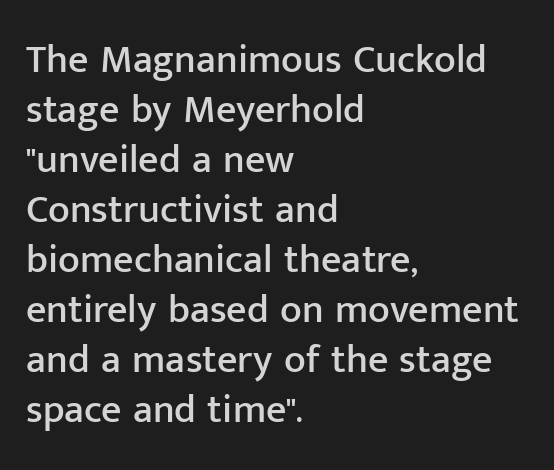
The image shows 40 px sans-serif type, upright; set left-aligned, normal line spacing (1.25x), normal letter spacing, not underlined; low stroke contrast and a medium x-height.
